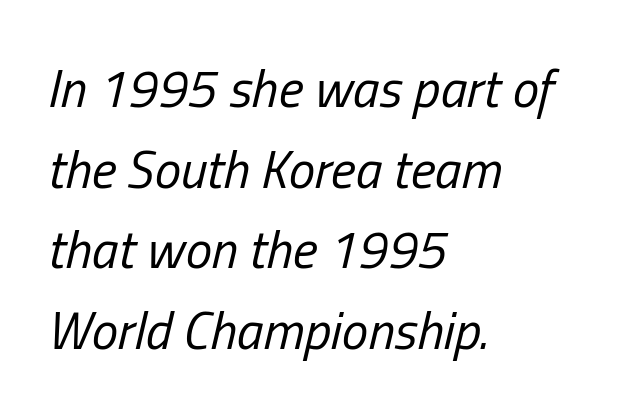
Q: Is the text bold? A: No.
Q: Is the text italic (slanted)? A: Yes, it leans right by about 13 degrees.
Q: Is the text underlined? A: No.
Q: How is the paragraph aligned? A: Left-aligned.
Q: Is the spacing between letters normal or unusually wide? A: Normal.
Q: Is the spacing between lines tight, normal or loose? A: Normal.
Q: Width (condensed, normal, or wide)? A: Condensed.
Q: Stroke contrast? A: Low.
Q: x-height? A: Medium.
Q: Monospaced? A: No.
